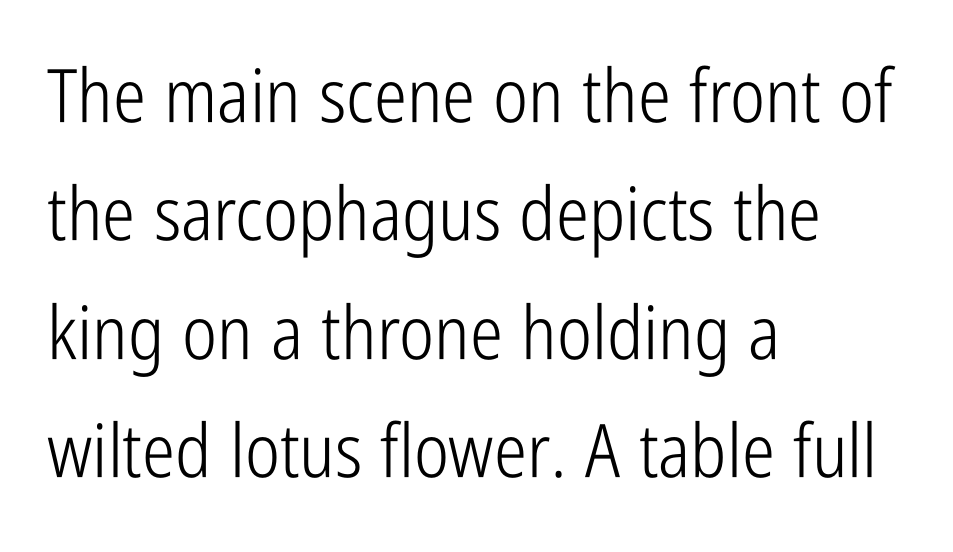
Between one letter and the next there's only the usual sliver of space. Do the characters align in a grid? No, the font is proportional. This is sans-serif lettering, the kind often seen on screens and signage. The zone under the glyphs is completely vacant. Stroke thickness stays within the range of a standard reading face or lighter.
